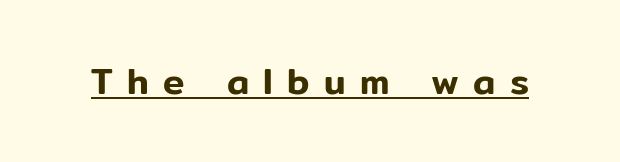
{"serif": "no", "italic": "no", "width": "normal", "stroke_contrast": "low", "x_height": "medium", "monospaced": "no", "underline": "yes", "letter_spacing": "wide", "letter_spacing_em": 0.4, "glyph_px": 36}
